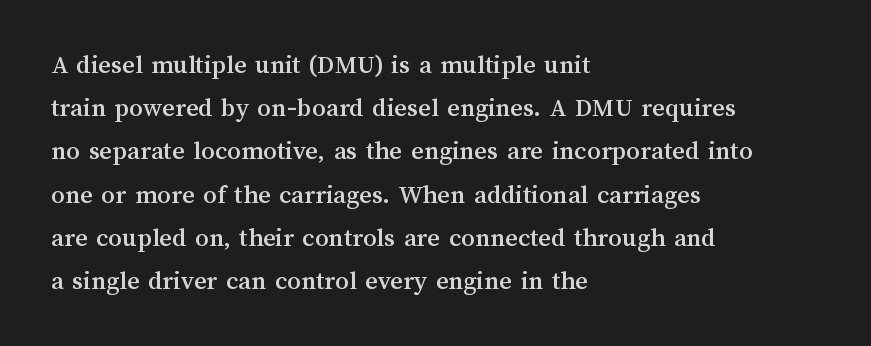
The image shows 27 px text type, upright; set left-aligned, normal line spacing (1.6x), normal letter spacing, not underlined.
